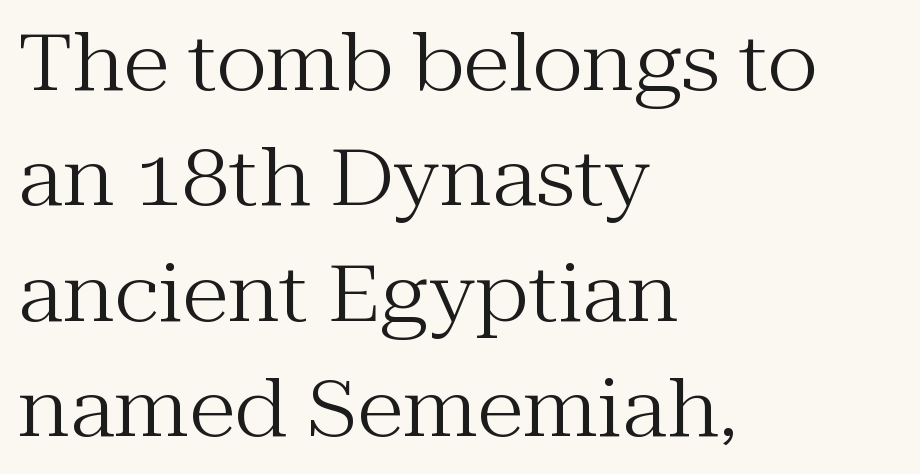
{"serif": "yes", "italic": "no", "bold": "no", "weight": "regular", "width": "normal", "stroke_contrast": "medium", "x_height": "medium", "monospaced": "no", "underline": "no", "align": "left", "line_spacing": "normal", "line_spacing_ratio": 1.5, "letter_spacing": "normal", "letter_spacing_em": 0.0, "glyph_px": 77}
